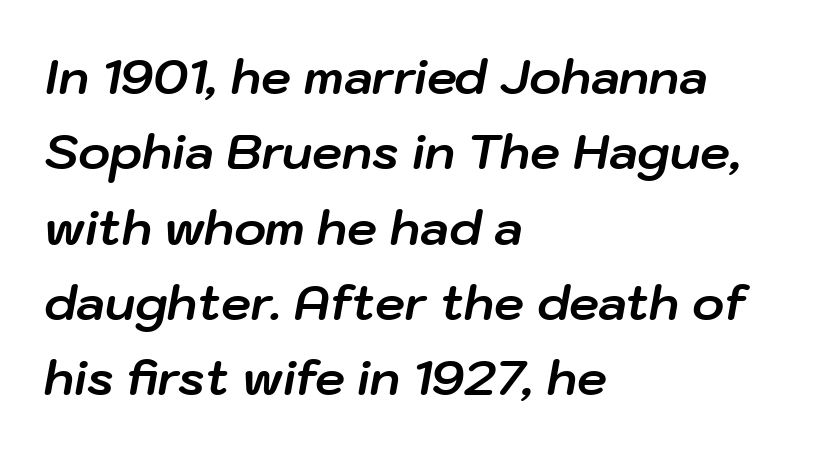
Compared with ordinary roman type, these characters are visibly tilted. Line spacing here is normal. Plain, unruled lines of type. The text block is weighted toward the left margin, trailing off unevenly rightward.
